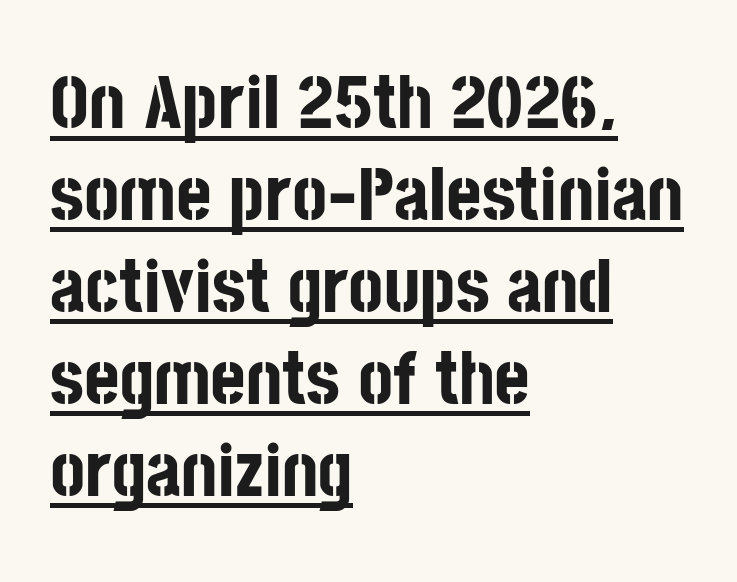
The image shows 76 px bold, condensed sans-serif type, upright; set left-aligned, line spacing 1.21x, normal letter spacing, underlined; low stroke contrast and a large x-height.
